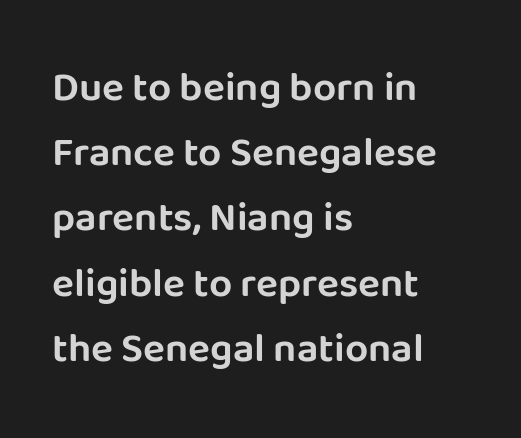
Characters follow at the spacing the type designer built in. The line-height multiplier appears to be the usual default. A typesetter would mark this as roman, not italic. Serif or sans? Sans — the stroke terminals are bare. The specimen omits any rule beneath the text block's lines. This sample has the flowing, uneven cadence of proportional lettering.
